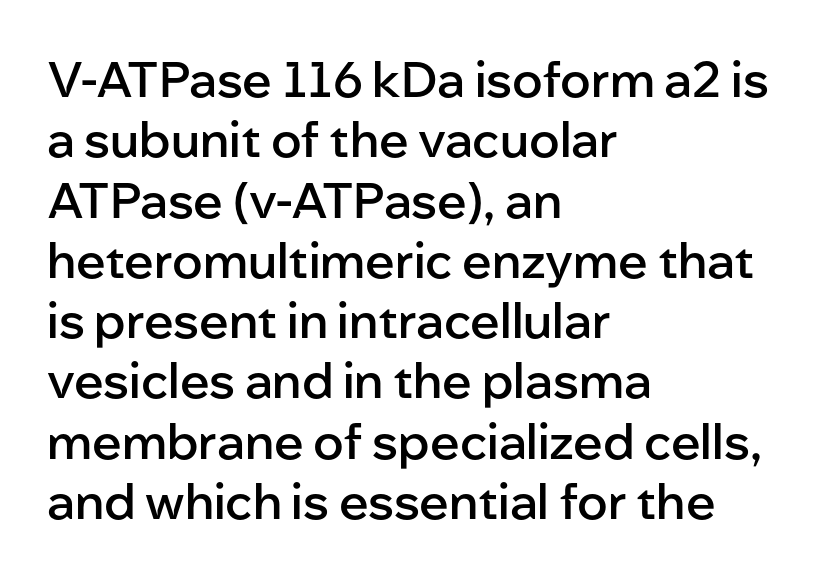
Type style note: lacks serifs. Character widths vary here, with narrow letters taking less room than wide ones. Just letters on the line, the space beneath them empty. The face used here is rendered with its standard letterfit.
